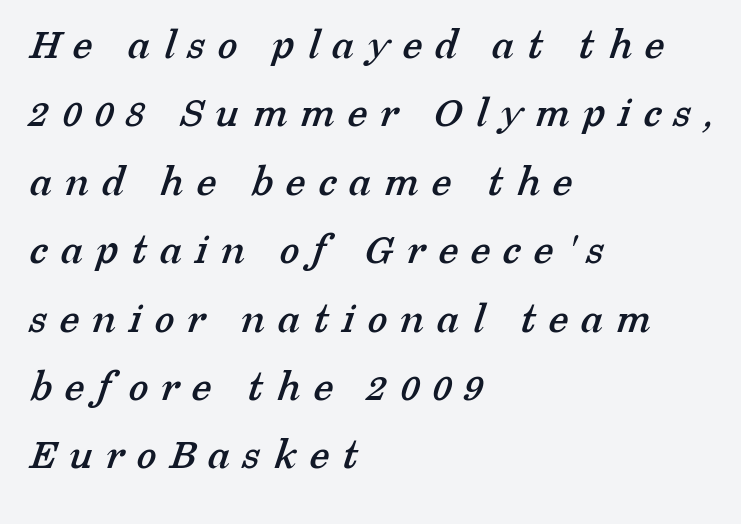
The image shows 45 px serif type; set left-aligned, normal line spacing (1.52x), unusually wide letter spacing (+0.29 em), not underlined; low stroke contrast and a medium x-height.
